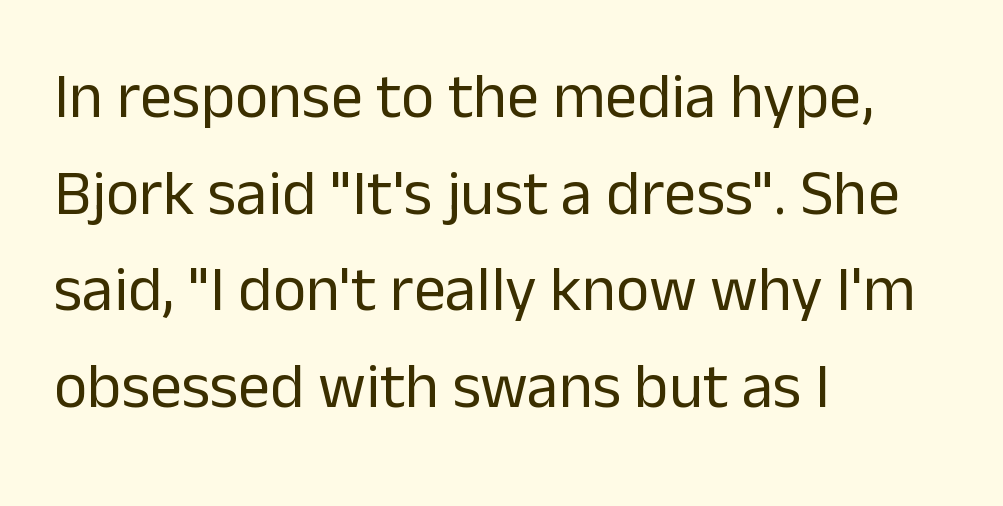
Q: Is the text bold? A: No.
Q: Is the text italic (slanted)? A: No, it is upright.
Q: Is the typeface a serif or a sans-serif typeface? A: Sans-serif.
Q: Is the text underlined? A: No.
Q: How is the paragraph aligned? A: Left-aligned.
Q: Is the spacing between letters normal or unusually wide? A: Normal.
Q: Is the spacing between lines tight, normal or loose? A: Normal.
Q: Width (condensed, normal, or wide)? A: Normal.
Q: Stroke contrast? A: Low.
Q: x-height? A: Medium.
Q: Monospaced? A: No.
